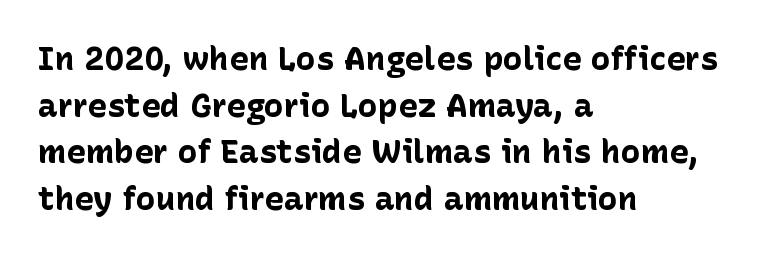
{"serif": "no", "italic": "no", "bold": "yes", "weight": "bold", "width": "normal", "stroke_contrast": "low", "x_height": "medium", "monospaced": "no", "underline": "no", "align": "left", "line_spacing": "normal", "line_spacing_ratio": 1.41, "letter_spacing": "normal", "letter_spacing_em": 0.0, "glyph_px": 33}
